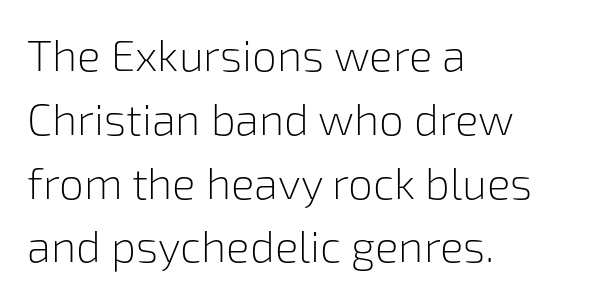
The image shows 44 px light sans-serif type, upright; set left-aligned, normal line spacing (1.45x), normal letter spacing, not underlined; low stroke contrast and a medium x-height.
